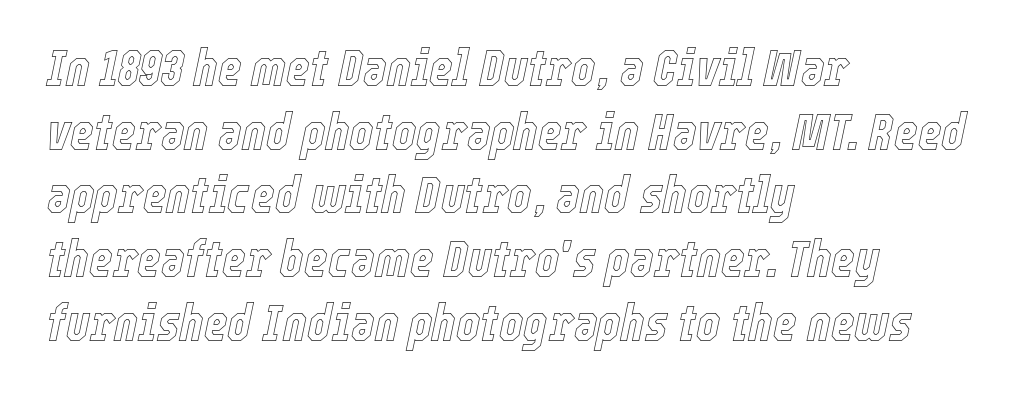
Posture: slanted. The face used here is proportionally spaced, like ordinary book or web type. This rendering features lettering with no underline. The rendering uses a moderate line-height, typical for paragraphs. Does the copy run flush right? No — it runs flush left.
